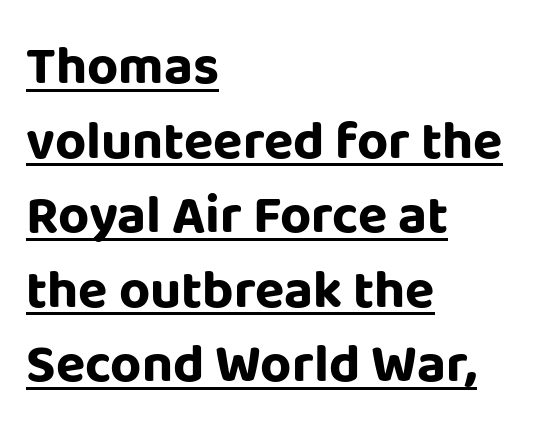
Regular leading. Its strokes are broad and dark, the hallmark of bold type. Students, observe the line beneath the letters — that is underlining. Note: no serifs on the glyphs. Is this a fixed-width face? No — the glyphs have proportional, varying widths. The letterforms sit shoulder to shoulder at normal distance.
